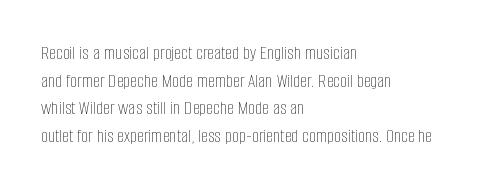
The image shows 20 px text type, upright; set left-aligned, normal line spacing (1.38x), normal letter spacing, not underlined.
